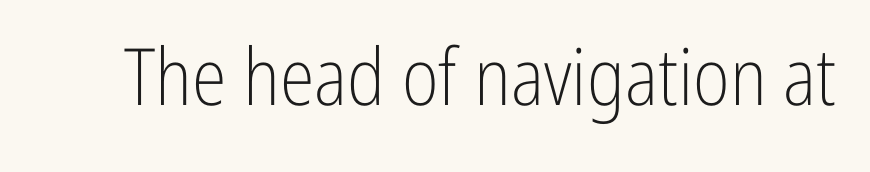
Q: Is the text bold? A: No.
Q: Is the text italic (slanted)? A: No, it is upright.
Q: Is the typeface a serif or a sans-serif typeface? A: Sans-serif.
Q: Is the text underlined? A: No.
Q: Is the spacing between letters normal or unusually wide? A: Normal.
Q: Width (condensed, normal, or wide)? A: Condensed.
Q: Stroke contrast? A: Low.
Q: x-height? A: Medium.
Q: Monospaced? A: No.
